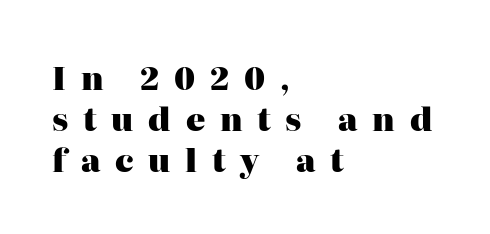
{"serif": "yes", "italic": "no", "bold": "yes", "weight": "heavy", "width": "normal", "stroke_contrast": "high", "x_height": "medium", "monospaced": "no", "underline": "no", "align": "left", "line_spacing": "normal", "line_spacing_ratio": 1.28, "letter_spacing": "wide", "letter_spacing_em": 0.46, "glyph_px": 32}
